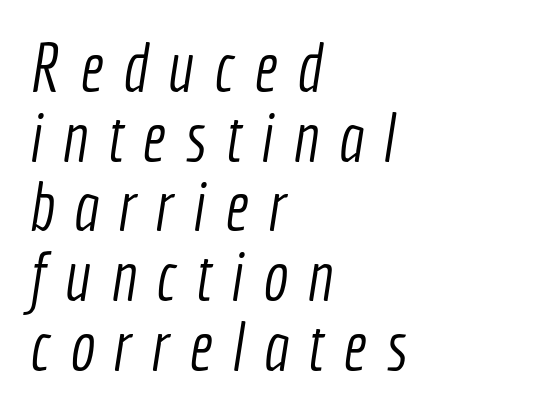
Caption: expanded tracking, letters set apart. Each row of text sits above clean, open space. These glyphs show unthickened strokes, regular width or finer. The rendering uses natural spacing where letterforms have individual widths. Reading down the column, the eye jumps only a short way to each next line. A classic flush-left, rag-right setting is used for this passage.
